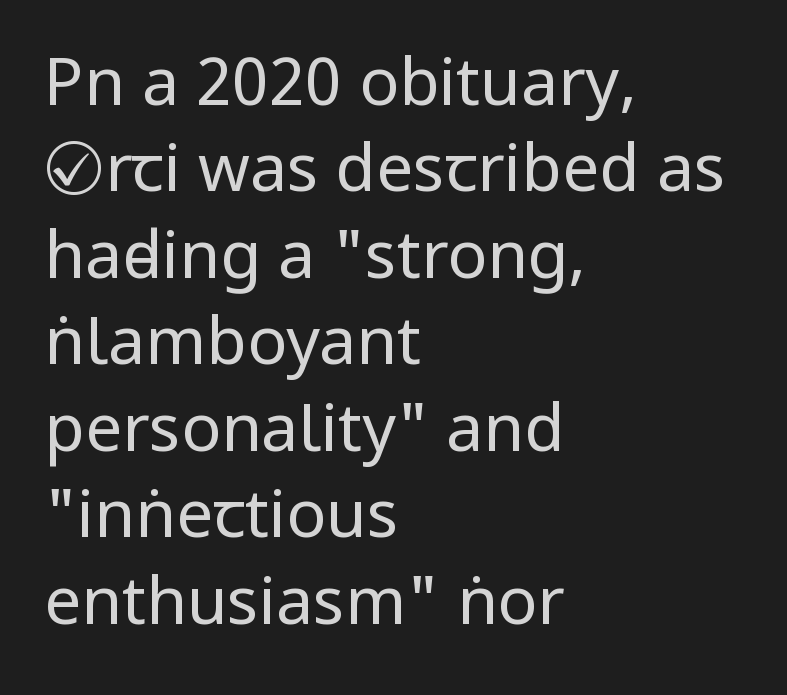
The characters are drawn with everyday or finer stroke widths. Line starts are locked; line ends wander. The zone under the glyphs is completely vacant. Letter spacing: default. A sans-serif font was chosen for this passage.
